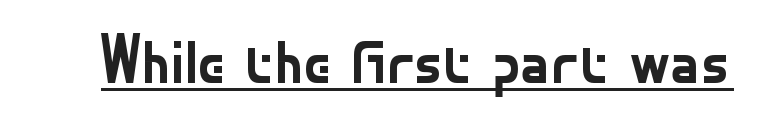
The image shows 70 px regular-weight sans-serif type, upright; set normal letter spacing, underlined; low stroke contrast and a small x-height.
